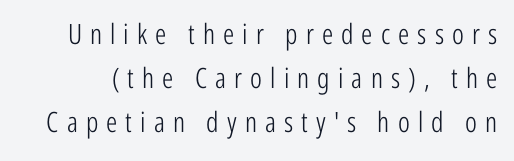
{"serif": "no", "italic": "no", "bold": "no", "weight": "light", "width": "condensed", "stroke_contrast": "low", "x_height": "medium", "monospaced": "no", "underline": "no", "line_spacing": "normal", "line_spacing_ratio": 1.57, "letter_spacing": "wide", "letter_spacing_em": 0.29, "glyph_px": 28}
